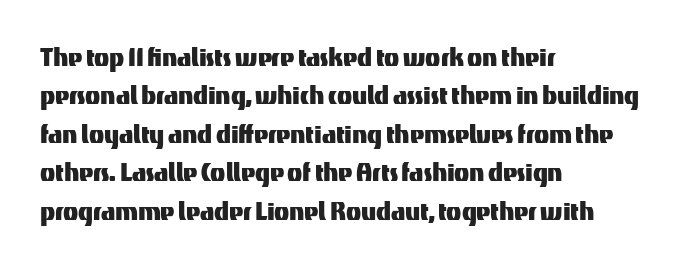
The image shows 31 px sans-serif type, upright; set left-aligned, line spacing 1.24x, normal letter spacing, not underlined; medium stroke contrast and a medium x-height.
